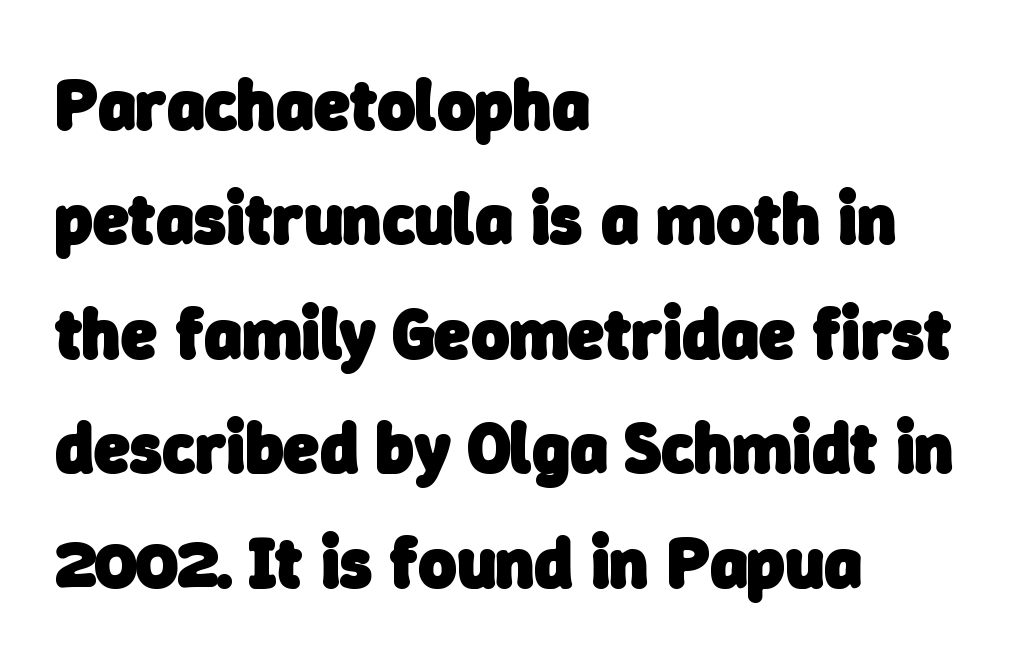
{"serif": "no", "bold": "yes", "weight": "heavy", "width": "normal", "stroke_contrast": "low", "x_height": "medium", "monospaced": "no", "underline": "no", "align": "left", "line_spacing": "normal", "line_spacing_ratio": 1.59, "letter_spacing": "normal", "letter_spacing_em": 0.0, "glyph_px": 72}
